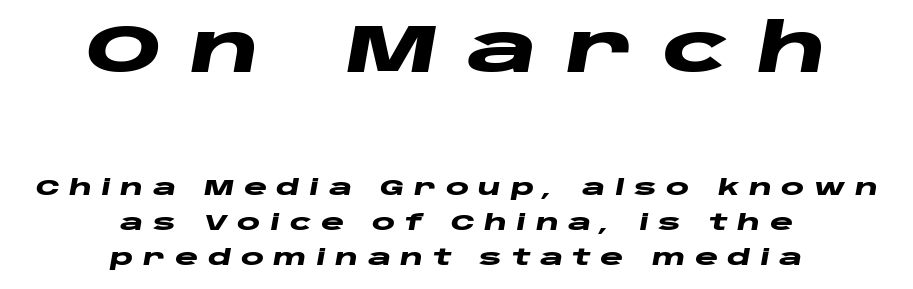
{"italic": "yes", "lean": "right", "slant_degrees": 10, "bold": "yes", "weight": "heavy", "width": "wide", "stroke_contrast": "low", "x_height": "large", "monospaced": "no", "underline": "no", "align": "center", "line_spacing": "normal", "line_spacing_ratio": 1.58, "letter_spacing": "wide", "letter_spacing_em": 0.43, "larger_block": "first", "size_ratio": 3.05, "glyph_px": 67}
